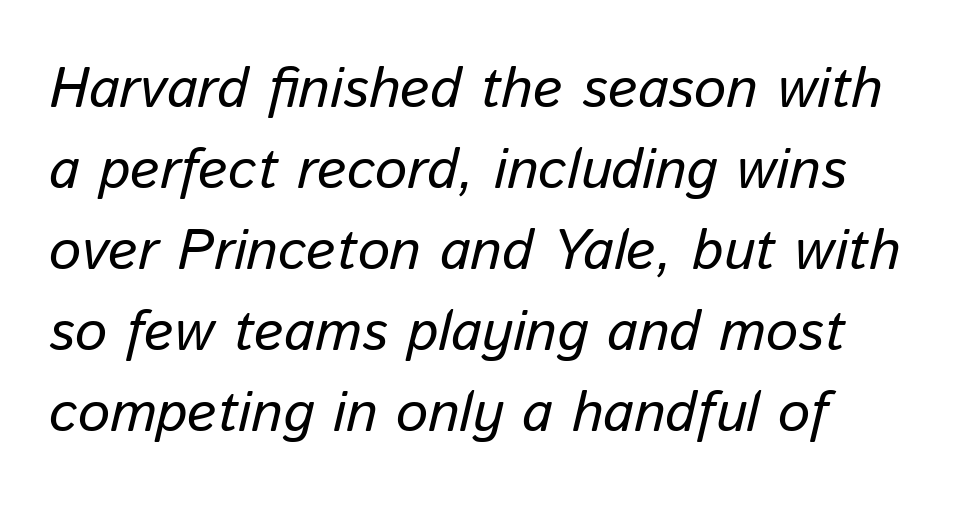
Q: Is the text italic (slanted)? A: Yes, it leans right by about 13 degrees.
Q: Is the text underlined? A: No.
Q: Is the spacing between letters normal or unusually wide? A: Normal.
Q: Is the spacing between lines tight, normal or loose? A: Normal.
Q: Width (condensed, normal, or wide)? A: Normal.
Q: Stroke contrast? A: Low.
Q: x-height? A: Medium.
Q: Monospaced? A: No.
